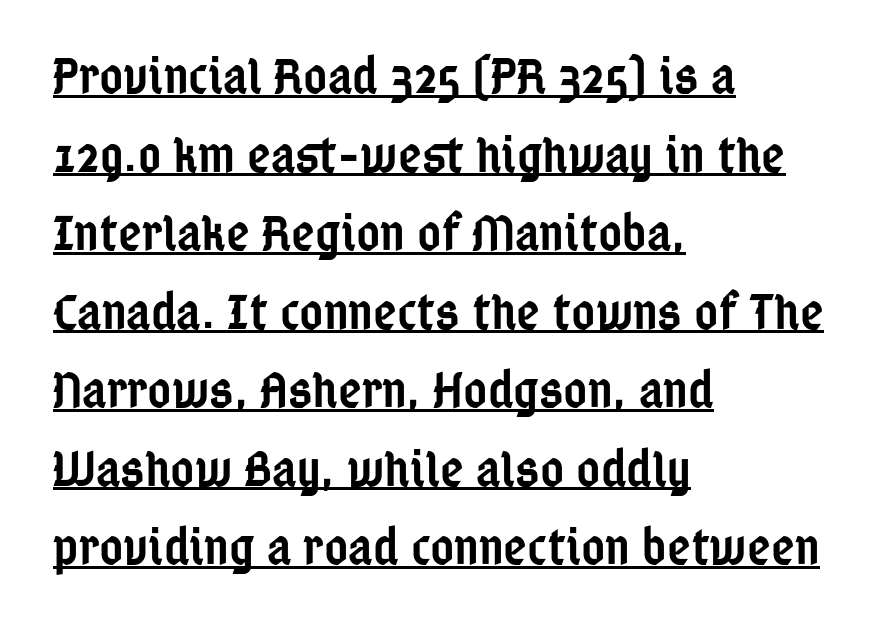
{"serif": "no", "italic": "no", "bold": "semi", "weight": "semibold", "width": "condensed", "stroke_contrast": "low", "x_height": "medium", "monospaced": "no", "underline": "yes", "align": "left", "line_spacing": "normal", "line_spacing_ratio": 1.54, "letter_spacing": "normal", "letter_spacing_em": 0.0, "glyph_px": 51}
